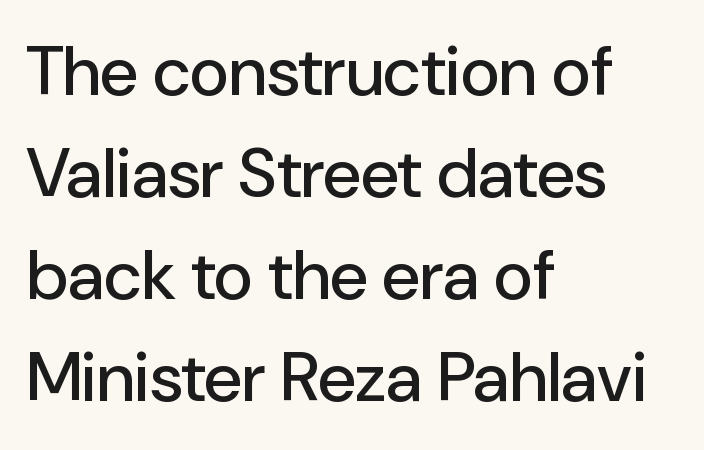
The image shows 69 px sans-serif type, upright; set left-aligned, normal line spacing (1.48x), normal letter spacing, not underlined; low stroke contrast and a medium x-height.
